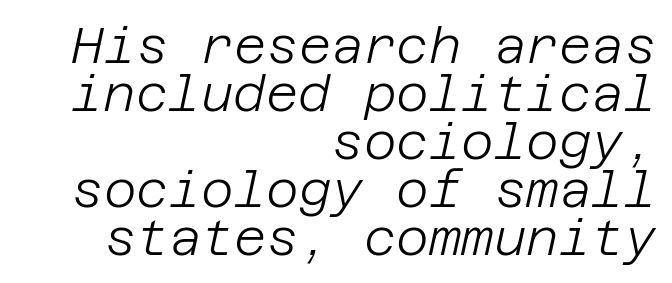
The image shows 50 px light type, italic (leaning right); set right-aligned, tight line spacing (0.96x), normal letter spacing, not underlined; low stroke contrast and a large x-height.
